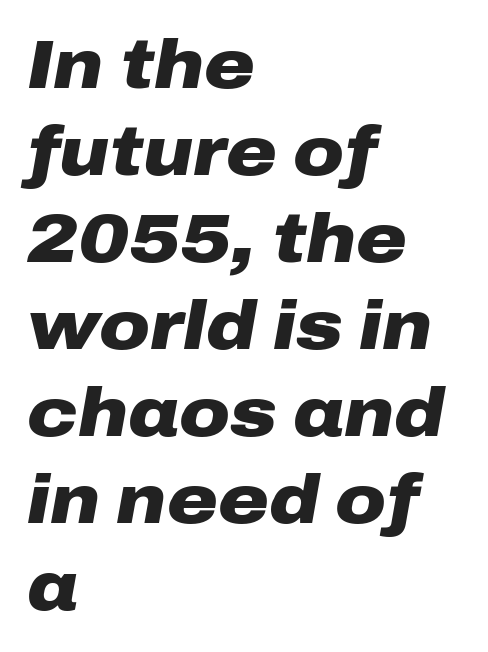
Students, this is bold: see how much ink each stroke carries. The face used here has a pronounced slope to its letters. The paragraph has a hard left edge and a soft right edge. The passage shown is typed in a proportional face where columns would drift. The block of text has a typical density, with ordinary space between rows.
